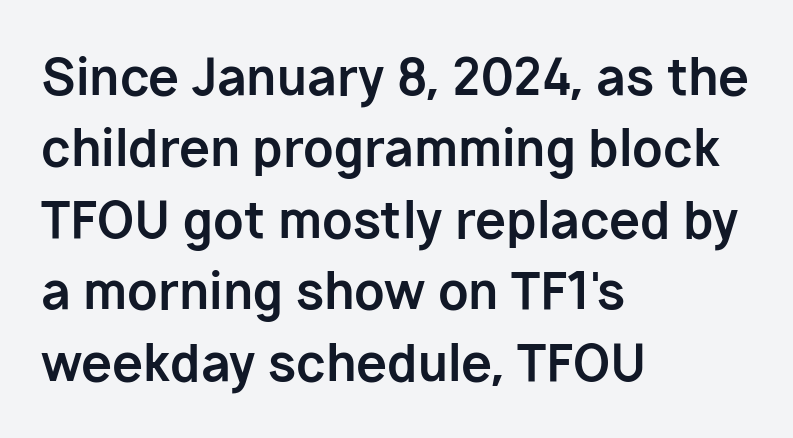
Q: Is the text bold? A: Yes.
Q: Is the text italic (slanted)? A: No, it is upright.
Q: Is the typeface a serif or a sans-serif typeface? A: Sans-serif.
Q: Is the text underlined? A: No.
Q: How is the paragraph aligned? A: Left-aligned.
Q: Is the spacing between letters normal or unusually wide? A: Normal.
Q: Is the spacing between lines tight, normal or loose? A: Normal.
Q: Width (condensed, normal, or wide)? A: Normal.
Q: Stroke contrast? A: Low.
Q: x-height? A: Medium.
Q: Monospaced? A: No.
